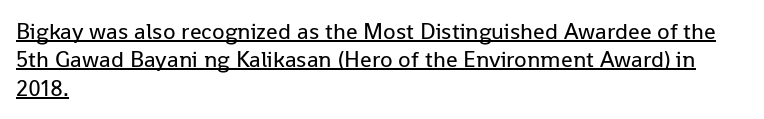
{"italic": "no", "bold": "no", "underline": "yes", "align": "left", "line_spacing_ratio": 1.23, "letter_spacing": "normal", "letter_spacing_em": 0.0, "glyph_px": 23}
